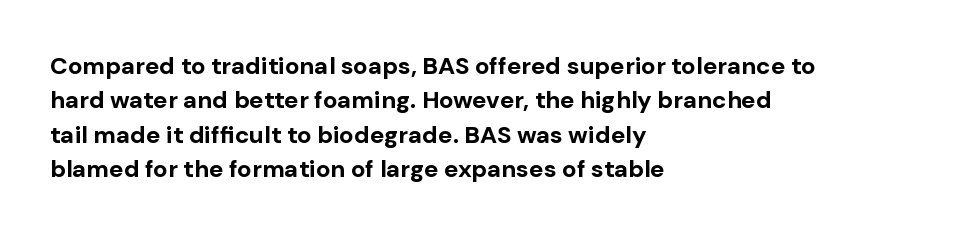
Q: Is the text bold? A: Yes.
Q: Is the text italic (slanted)? A: No, it is upright.
Q: Is the text underlined? A: No.
Q: How is the paragraph aligned? A: Left-aligned.
Q: Is the spacing between letters normal or unusually wide? A: Normal.
Q: Is the spacing between lines tight, normal or loose? A: Normal.
